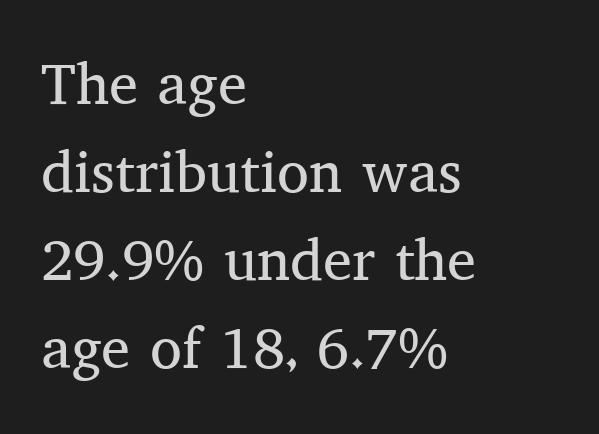
{"serif": "yes", "italic": "no", "bold": "no", "weight": "regular", "width": "normal", "stroke_contrast": "medium", "x_height": "medium", "monospaced": "no", "underline": "no", "align": "left", "line_spacing": "normal", "line_spacing_ratio": 1.52, "letter_spacing": "normal", "letter_spacing_em": 0.0, "glyph_px": 58}
